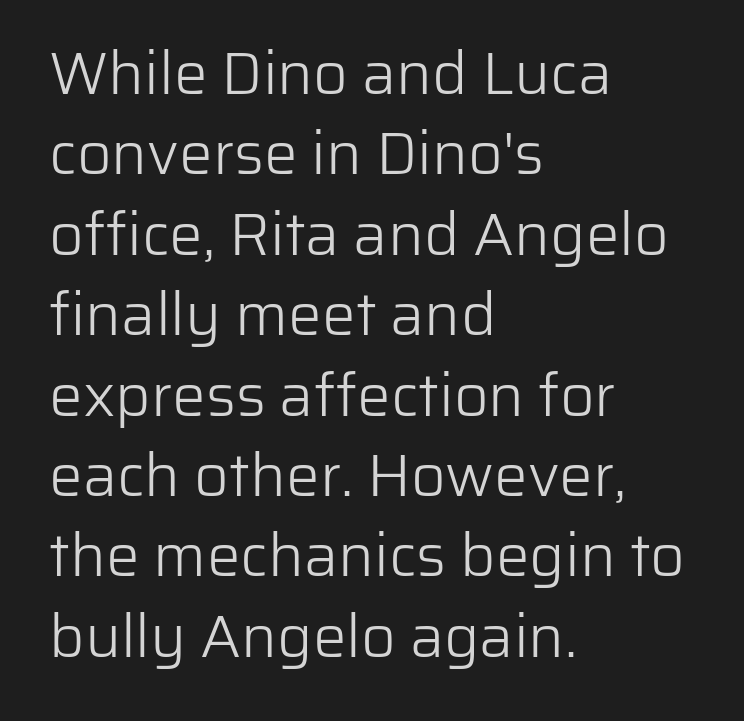
{"serif": "no", "italic": "no", "bold": "no", "weight": "light", "width": "normal", "stroke_contrast": "low", "x_height": "medium", "monospaced": "no", "underline": "no", "align": "left", "line_spacing": "normal", "line_spacing_ratio": 1.34, "letter_spacing": "normal", "letter_spacing_em": 0.0, "glyph_px": 60}
